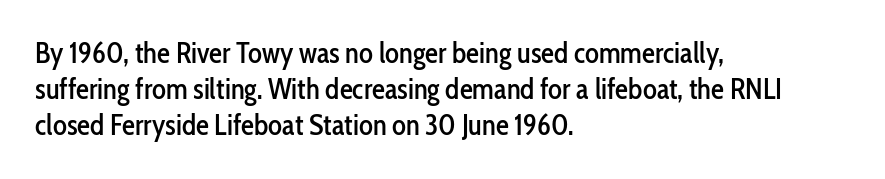
{"serif": "no", "italic": "no", "width": "condensed", "stroke_contrast": "low", "x_height": "medium", "monospaced": "no", "underline": "no", "align": "left", "line_spacing": "normal", "line_spacing_ratio": 1.25, "letter_spacing": "normal", "letter_spacing_em": 0.0, "glyph_px": 29}
